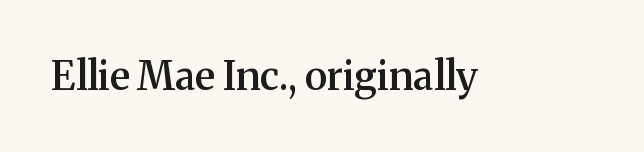
Q: Is the text bold? A: Semi-bold.
Q: Is the text italic (slanted)? A: No, it is upright.
Q: Is the typeface a serif or a sans-serif typeface? A: Serif.
Q: Is the text underlined? A: No.
Q: Is the spacing between letters normal or unusually wide? A: Normal.
Q: Width (condensed, normal, or wide)? A: Normal.
Q: Stroke contrast? A: Medium.
Q: x-height? A: Medium.
Q: Monospaced? A: No.
